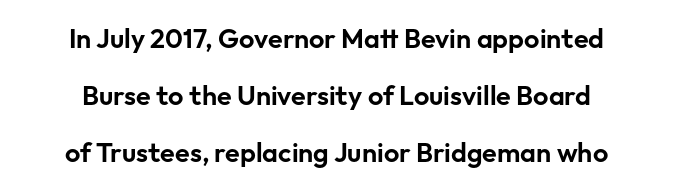
These lines keep a tight, regular rhythm from letter to letter. The lettering stays uniformly vertical, giving the passage a roman look. The lines are spread far apart with generous leading. One-word summary of the alignment: center. The foot of each line stays bare and open.
